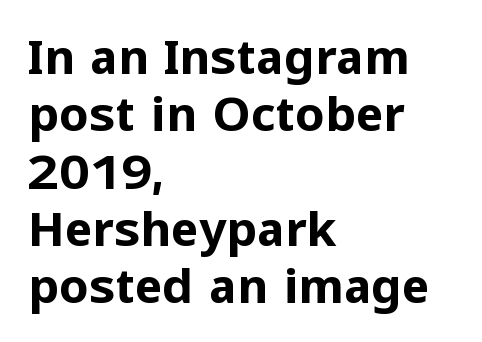
The image shows 47 px bold sans-serif type, upright; set left-aligned, line spacing 1.22x, normal letter spacing, not underlined; low stroke contrast and a medium x-height.
